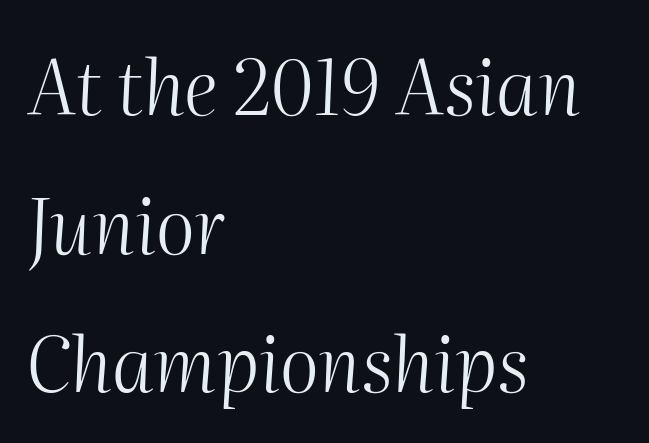
The image shows 75 px light type, italic (leaning right); set left-aligned, line spacing 1.85x, normal letter spacing, not underlined; medium stroke contrast and a medium x-height.
